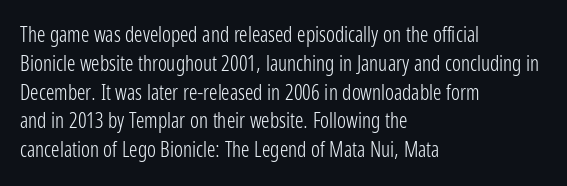
Q: Is the text bold? A: No.
Q: Is the text italic (slanted)? A: No, it is upright.
Q: Is the text underlined? A: No.
Q: How is the paragraph aligned? A: Left-aligned.
Q: Is the spacing between letters normal or unusually wide? A: Normal.
Q: Is the spacing between lines tight, normal or loose? A: Normal.
